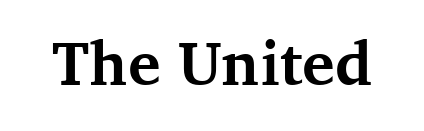
Q: Is the text bold? A: Yes.
Q: Is the text italic (slanted)? A: No, it is upright.
Q: Is the typeface a serif or a sans-serif typeface? A: Serif.
Q: Is the text underlined? A: No.
Q: Is the spacing between letters normal or unusually wide? A: Normal.
Q: Width (condensed, normal, or wide)? A: Normal.
Q: Stroke contrast? A: Medium.
Q: x-height? A: Medium.
Q: Monospaced? A: No.
